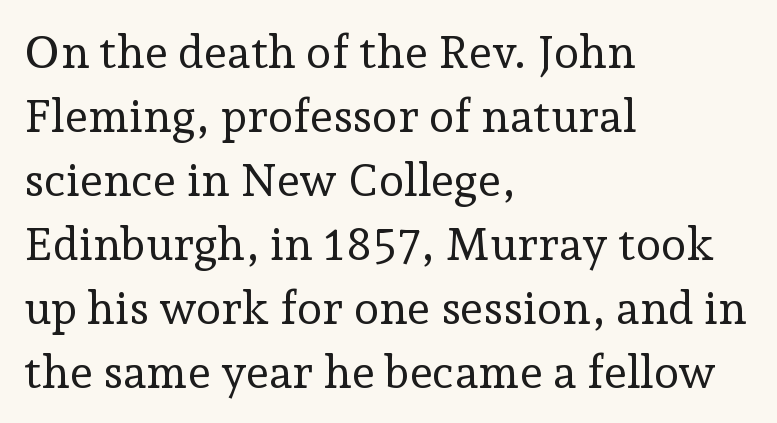
Q: Is the text bold? A: No.
Q: Is the text italic (slanted)? A: No, it is upright.
Q: Is the typeface a serif or a sans-serif typeface? A: Serif.
Q: Is the text underlined? A: No.
Q: How is the paragraph aligned? A: Left-aligned.
Q: Is the spacing between letters normal or unusually wide? A: Normal.
Q: Is the spacing between lines tight, normal or loose? A: Normal.
Q: Width (condensed, normal, or wide)? A: Normal.
Q: Stroke contrast? A: Low.
Q: x-height? A: Medium.
Q: Monospaced? A: No.
